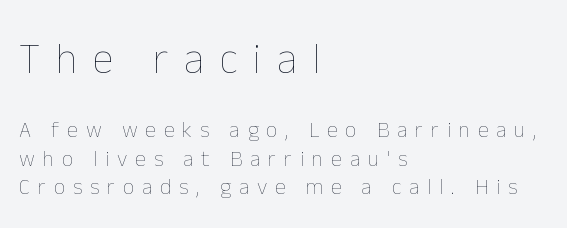
Q: Is the text bold? A: No.
Q: Is the text italic (slanted)? A: No, it is upright.
Q: Is the text underlined? A: No.
Q: How is the paragraph aligned? A: Left-aligned.
Q: Is the spacing between letters normal or unusually wide? A: Unusually wide.
Q: Is the spacing between lines tight, normal or loose? A: Normal.
Q: Which block of text is set in a larger size, the first (top) or the second (bottom)? A: The first (top) one.
Q: Width (condensed, normal, or wide)? A: Normal.
Q: Stroke contrast? A: Low.
Q: x-height? A: Medium.
Q: Monospaced? A: No.
